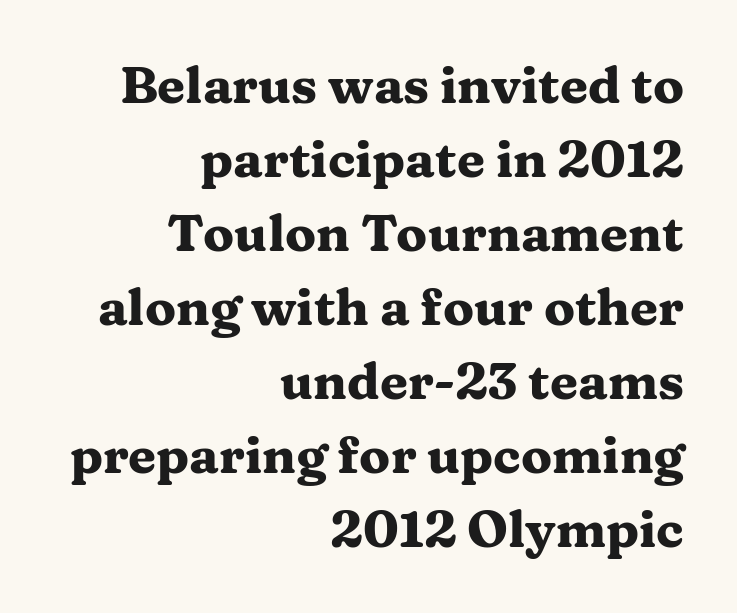
The image shows 51 px heavy, wide serif type, upright; set right-aligned, normal line spacing (1.45x), normal letter spacing, not underlined; medium stroke contrast and a medium x-height.
